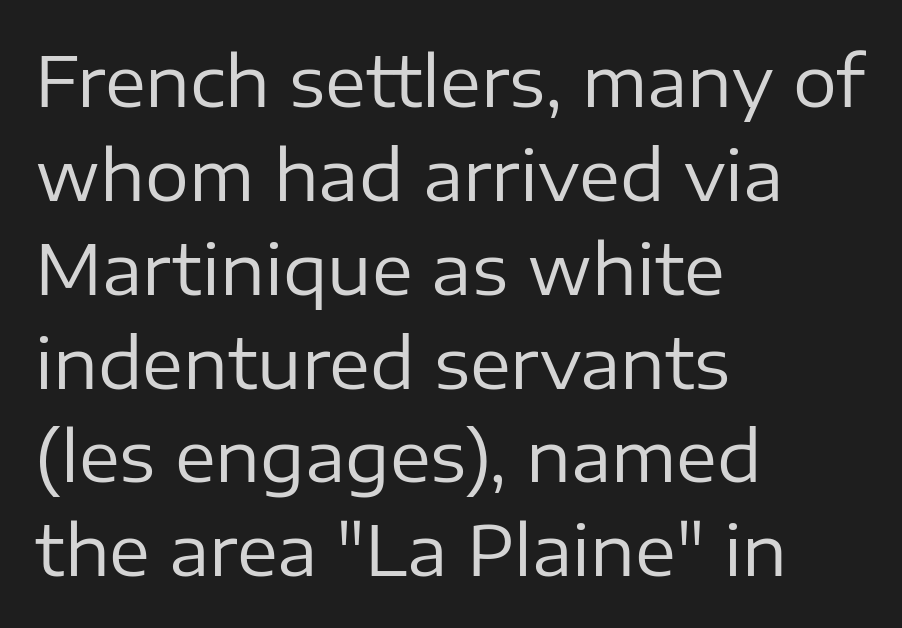
The image shows 69 px regular-weight sans-serif type, upright; set left-aligned, normal line spacing (1.36x), normal letter spacing, not underlined; low stroke contrast and a medium x-height.
